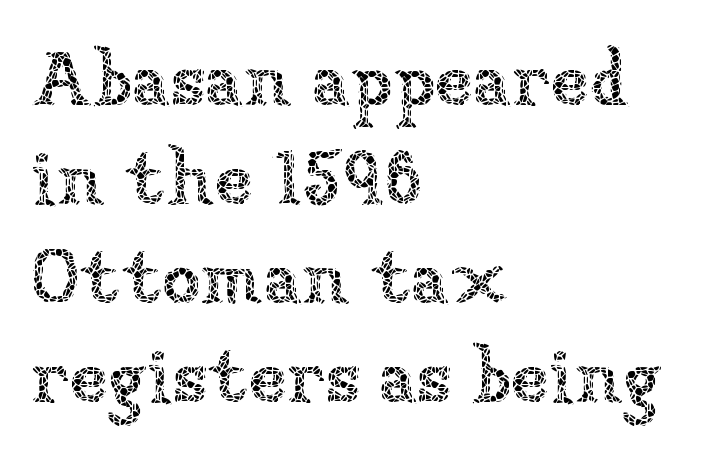
{"italic": "no", "bold": "no", "weight": "thin", "width": "normal", "stroke_contrast": "low", "x_height": "medium", "monospaced": "no", "underline": "no", "align": "left", "line_spacing": "normal", "line_spacing_ratio": 1.27, "letter_spacing": "normal", "letter_spacing_em": 0.0, "glyph_px": 78}
